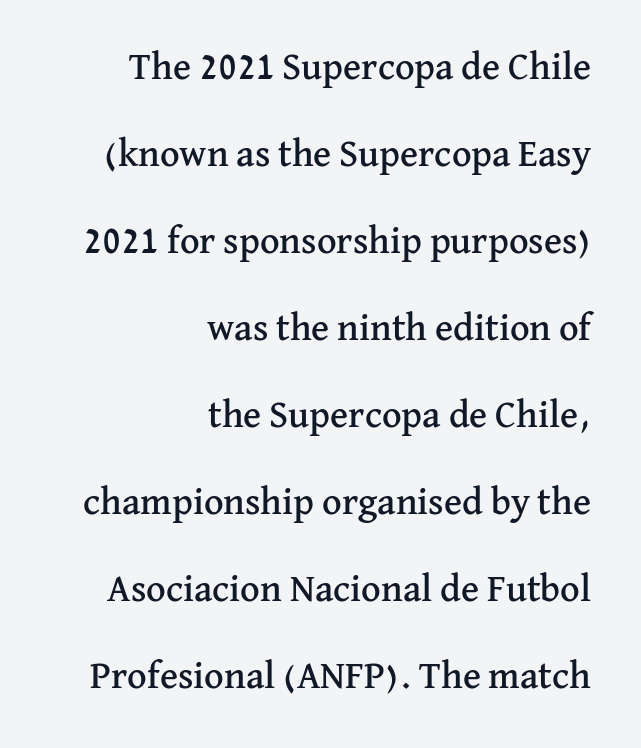
Q: Is the text italic (slanted)? A: No, it is upright.
Q: Is the typeface a serif or a sans-serif typeface? A: Serif.
Q: Is the text underlined? A: No.
Q: How is the paragraph aligned? A: Right-aligned.
Q: Is the spacing between letters normal or unusually wide? A: Normal.
Q: Is the spacing between lines tight, normal or loose? A: Loose.
Q: Width (condensed, normal, or wide)? A: Normal.
Q: Stroke contrast? A: Medium.
Q: x-height? A: Medium.
Q: Monospaced? A: No.
